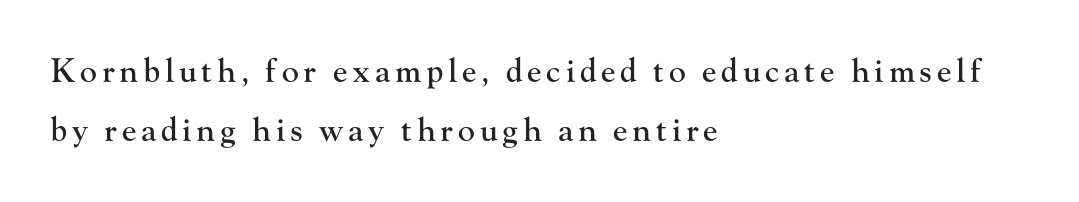
The image shows 32 px serif type, upright; set left-aligned, line spacing 1.85x, not underlined; high stroke contrast and a small x-height.
